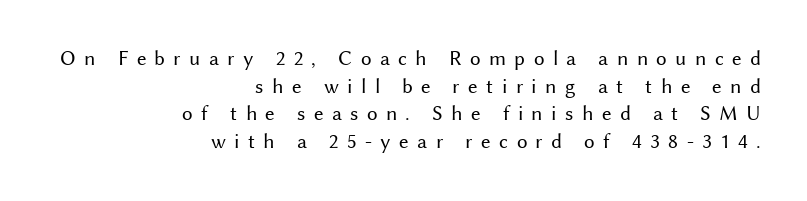
The image shows 21 px text type, upright; set right-aligned, normal line spacing (1.32x), unusually wide letter spacing (+0.4 em), not underlined.
